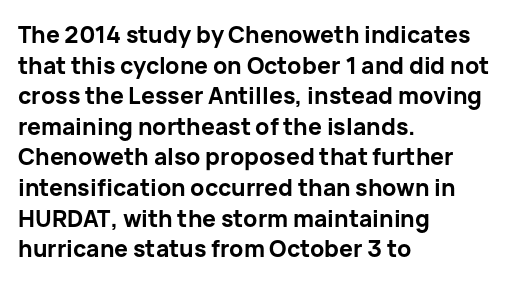
The image shows 23 px bold type, upright; set left-aligned, normal line spacing (1.33x), normal letter spacing, not underlined.
